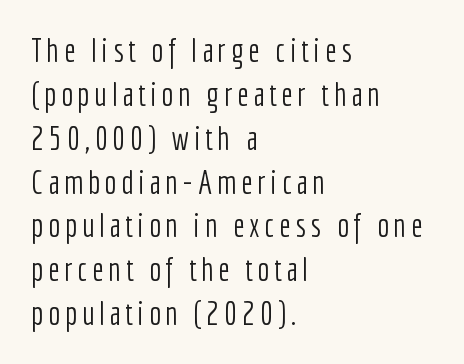
{"serif": "no", "italic": "no", "bold": "no", "weight": "light", "width": "condensed", "stroke_contrast": "low", "x_height": "medium", "monospaced": "no", "underline": "no", "align": "left", "line_spacing": "normal", "line_spacing_ratio": 1.37, "glyph_px": 32}
